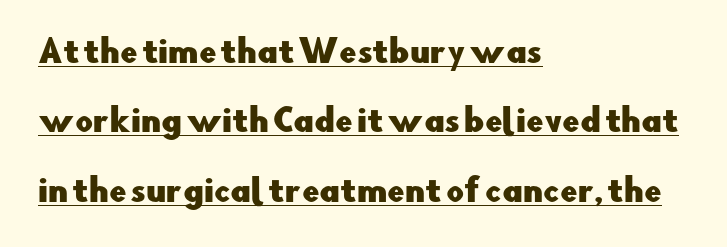
The image shows 31 px sans-serif type, upright; set left-aligned, loose line spacing (2.24x), normal letter spacing, underlined; low stroke contrast and a small x-height.
